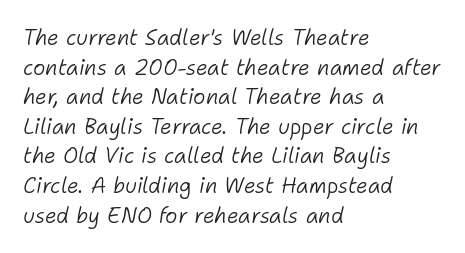
Honestly, the row spacing looks completely unremarkable. The lines are quadded left. These lines keep a tight, regular rhythm from letter to letter. Descenders are the only things crossing below the line. This is oblique type, the kind used for emphasis or titles.
